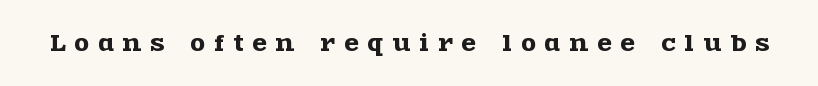
{"italic": "no", "underline": "no", "letter_spacing": "wide", "letter_spacing_em": 0.44, "glyph_px": 21}
